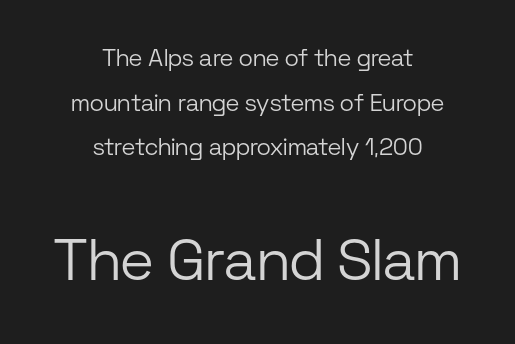
The image shows 59 px light sans-serif type, upright; set centered, line spacing 1.86x, normal letter spacing, not underlined; the second (bottom) block is 2.46x larger; low stroke contrast and a medium x-height.
